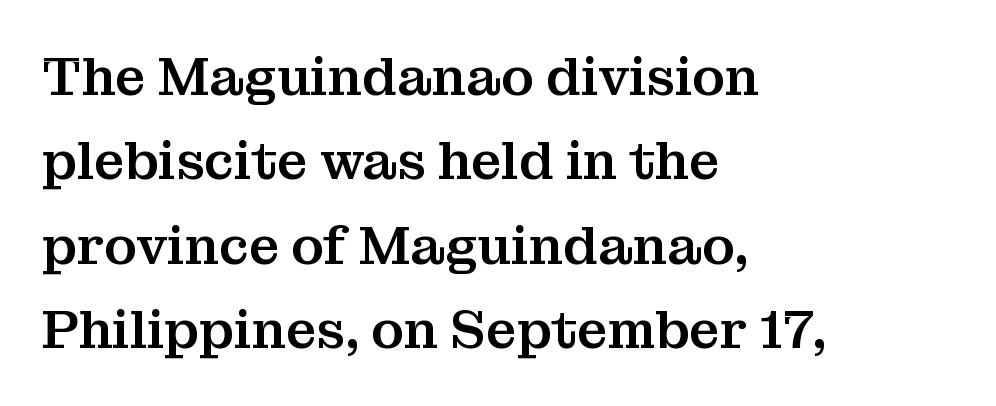
Successive baselines arrive at the customary interval. Varying glyph widths throughout — classic text-font behaviour. The text was rendered using a seriffed face with decorative stroke endings. Layout note: lines flush left. Letter spacing: default.
